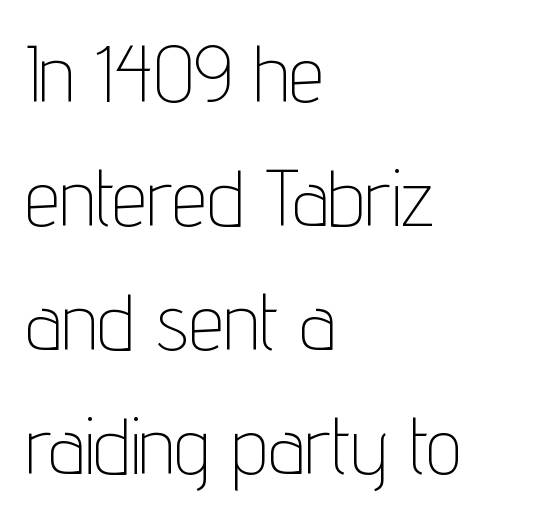
The image shows 79 px thin, condensed sans-serif type, upright; set left-aligned, normal line spacing (1.57x), normal letter spacing, not underlined; low stroke contrast and a medium x-height.
